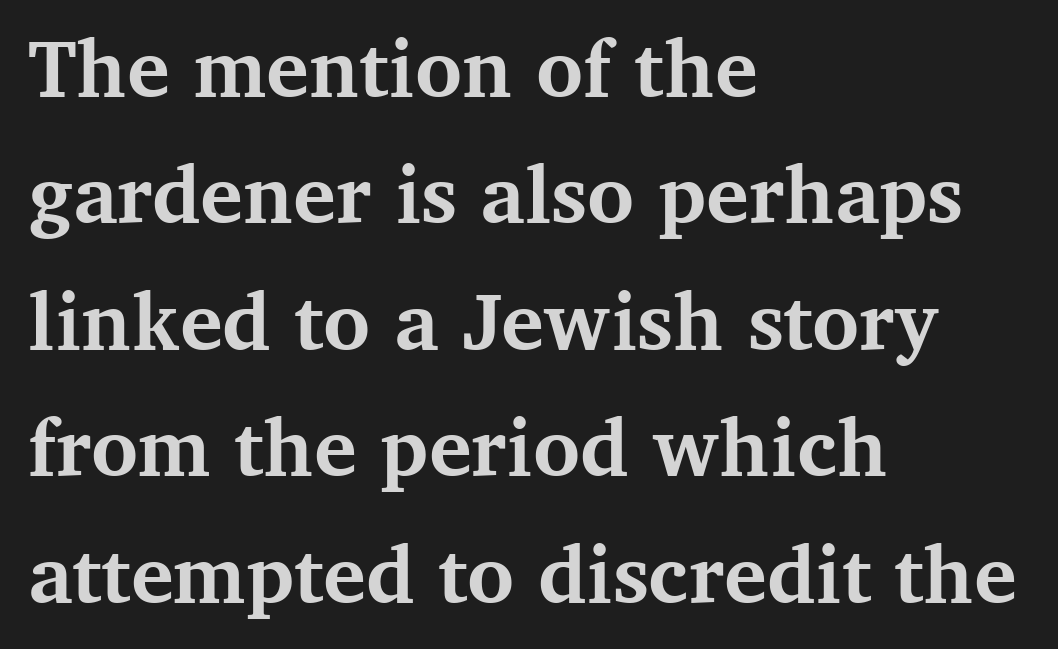
The baseline area is clear. Spacing verdict: proportional, widths tailored to each character. Successive baselines arrive at the customary interval. Letterform terminals end in serifs throughout the passage.
